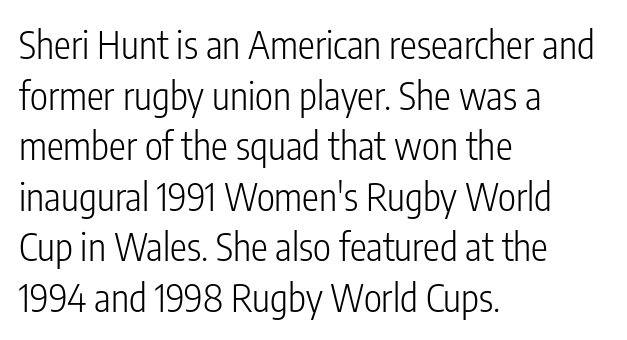
{"serif": "no", "italic": "no", "bold": "no", "weight": "light", "width": "condensed", "stroke_contrast": "low", "x_height": "medium", "monospaced": "no", "underline": "no", "align": "left", "line_spacing": "normal", "line_spacing_ratio": 1.33, "letter_spacing": "normal", "letter_spacing_em": 0.0, "glyph_px": 38}
